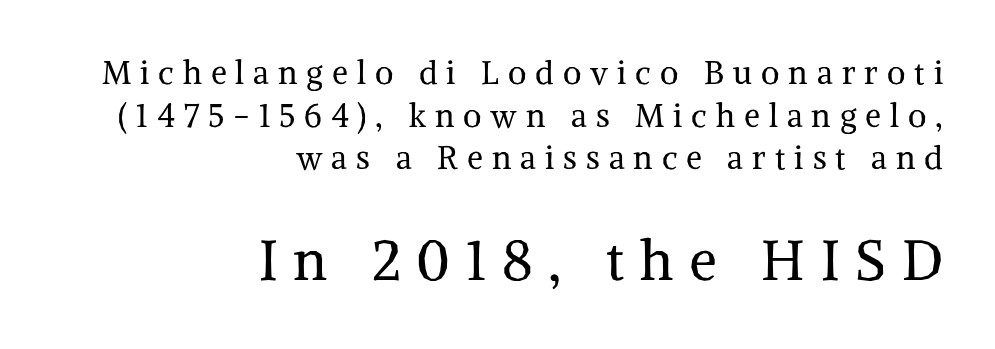
Q: Is the text bold? A: No.
Q: Is the text italic (slanted)? A: No, it is upright.
Q: Is the typeface a serif or a sans-serif typeface? A: Serif.
Q: Is the text underlined? A: No.
Q: How is the paragraph aligned? A: Right-aligned.
Q: Is the spacing between letters normal or unusually wide? A: Unusually wide.
Q: Is the spacing between lines tight, normal or loose? A: Normal.
Q: Which block of text is set in a larger size, the first (top) or the second (bottom)? A: The second (bottom) one.
Q: Width (condensed, normal, or wide)? A: Normal.
Q: Stroke contrast? A: Medium.
Q: x-height? A: Medium.
Q: Monospaced? A: No.
